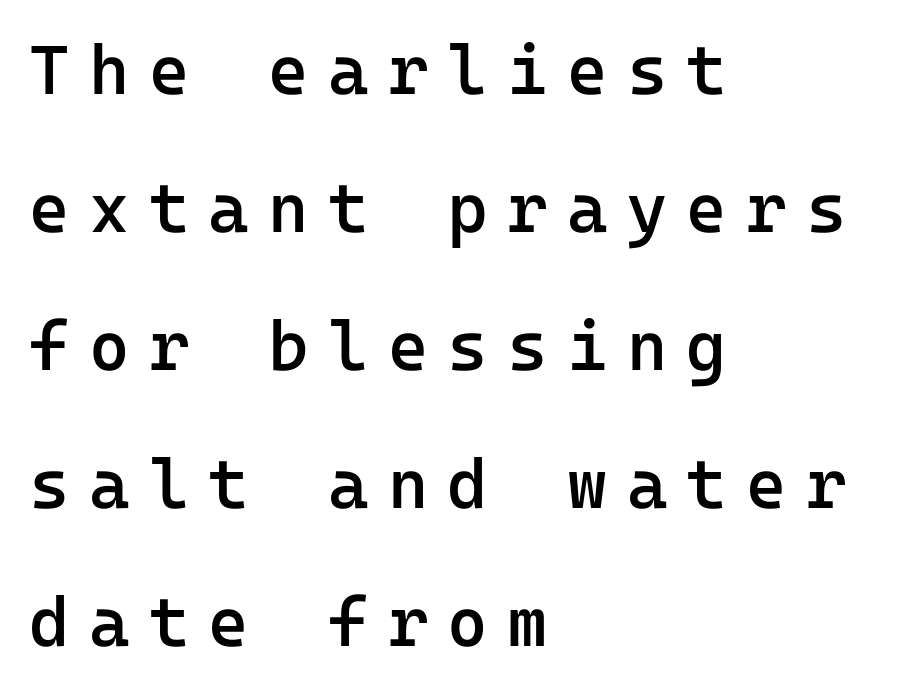
The image shows 69 px semibold sans-serif type, upright, monospaced; set left-aligned, loose line spacing (2.0x), unusually wide letter spacing (+0.28 em), not underlined; low stroke contrast and a medium x-height.
